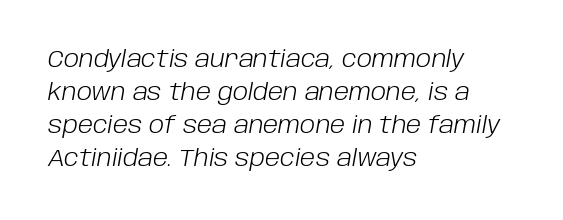
{"italic": "yes", "lean": "right", "slant_degrees": 10, "bold": "no", "underline": "no", "align": "left", "line_spacing": "normal", "line_spacing_ratio": 1.43, "letter_spacing": "normal", "letter_spacing_em": 0.0, "glyph_px": 23}
